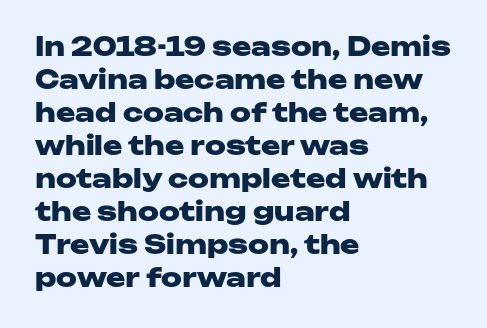
The leading is moderate, giving the passage an even texture. A dark, heavy texture on the line: the type is bold. Descenders hang freely into open space. Letter spacing: default. Notice how the passage keeps a crisp vertical edge on the left only. This is roman type, the default non-slanted kind.
